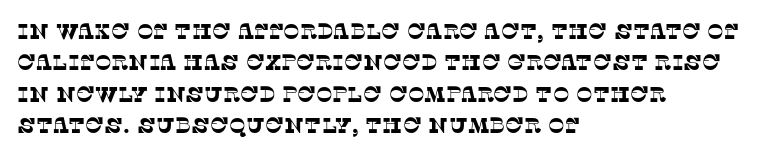
Regular leading. Nobody drew a line under any word here. How are the letters spaced? Ordinarily, with no added tracking. Alignment: flush left.
